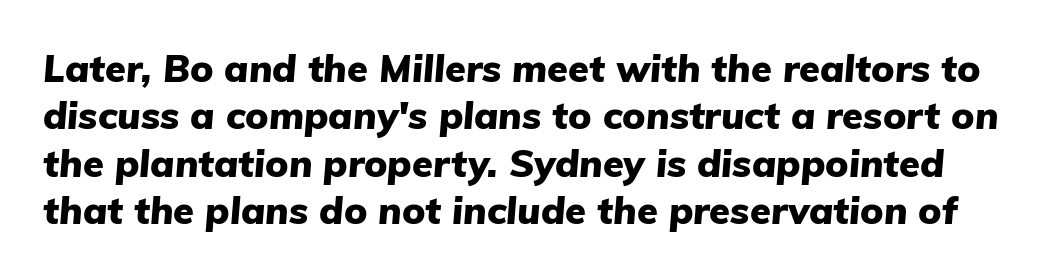
Is the type slanted? Yes — the strokes lean at a clear angle. The rendering uses natural spacing where letterforms have individual widths. Whoever set this chose a conventional vertical rhythm. The foot of each line stays bare and open. The letterforms sit shoulder to shoulder at normal distance. This is heavy type, rendered in bold.
